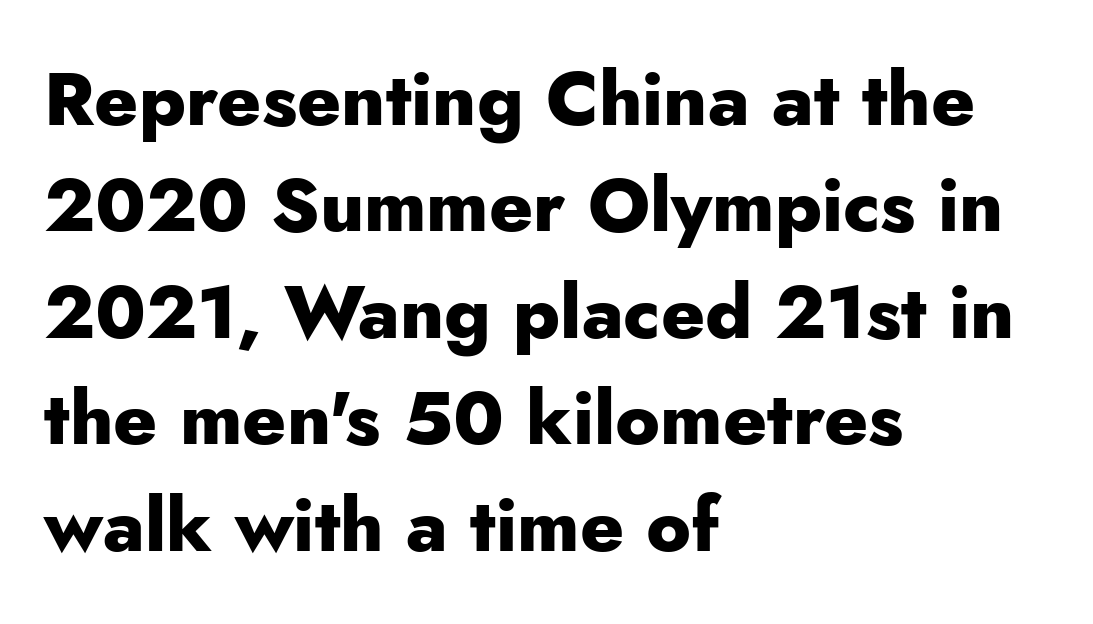
The image shows 75 px heavy sans-serif type, upright; set left-aligned, normal line spacing (1.42x), normal letter spacing, not underlined; low stroke contrast and a small x-height.
